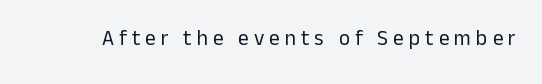
{"italic": "no", "bold": "no", "underline": "no", "letter_spacing": "wide", "letter_spacing_em": 0.24, "glyph_px": 21}
